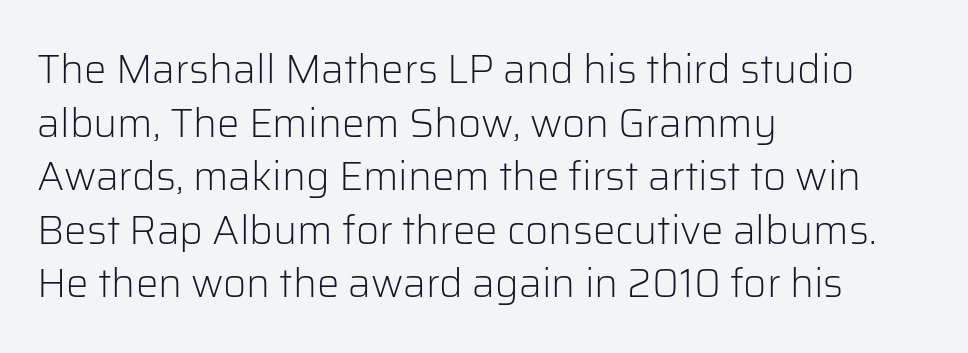
{"serif": "no", "italic": "no", "bold": "no", "weight": "light", "width": "normal", "stroke_contrast": "low", "x_height": "medium", "monospaced": "no", "underline": "no", "align": "left", "line_spacing": "normal", "line_spacing_ratio": 1.34, "letter_spacing": "normal", "letter_spacing_em": 0.0, "glyph_px": 40}
